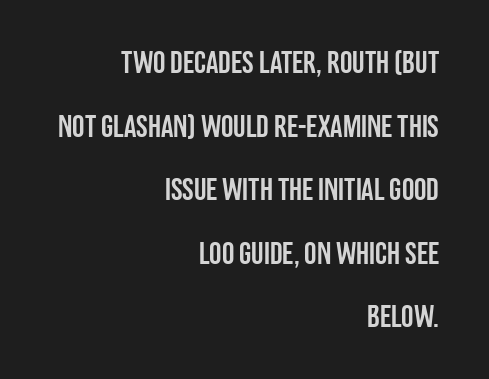
Q: Is the text italic (slanted)? A: No, it is upright.
Q: Is the typeface a serif or a sans-serif typeface? A: Sans-serif.
Q: Is the text underlined? A: No.
Q: How is the paragraph aligned? A: Right-aligned.
Q: Is the spacing between letters normal or unusually wide? A: Normal.
Q: Is the spacing between lines tight, normal or loose? A: Loose.
Q: Width (condensed, normal, or wide)? A: Condensed.
Q: Stroke contrast? A: Low.
Q: x-height? A: Large.
Q: Monospaced? A: No.
